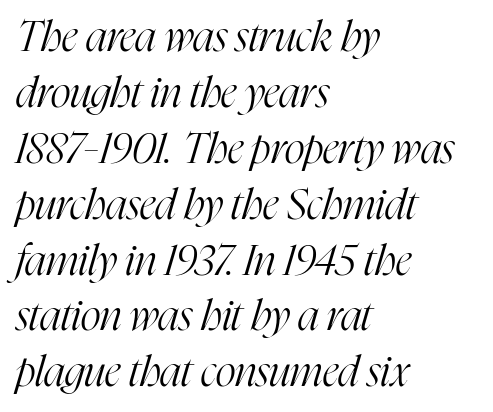
Reading down the column, the eye jumps a familiar distance to each next line. The letters are slanted; this is an italic face. The face used here is rendered with its standard letterfit. The rendering shows small feet on the letterforms — a serif design. The rag falls on the right side of this text block. This sample has the flowing, uneven cadence of proportional lettering.
